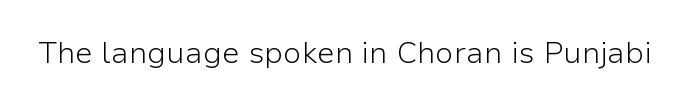
Q: Is the text bold? A: No.
Q: Is the text italic (slanted)? A: No, it is upright.
Q: Is the typeface a serif or a sans-serif typeface? A: Sans-serif.
Q: Is the text underlined? A: No.
Q: Is the spacing between letters normal or unusually wide? A: Normal.
Q: Width (condensed, normal, or wide)? A: Normal.
Q: Stroke contrast? A: Low.
Q: x-height? A: Medium.
Q: Monospaced? A: No.
